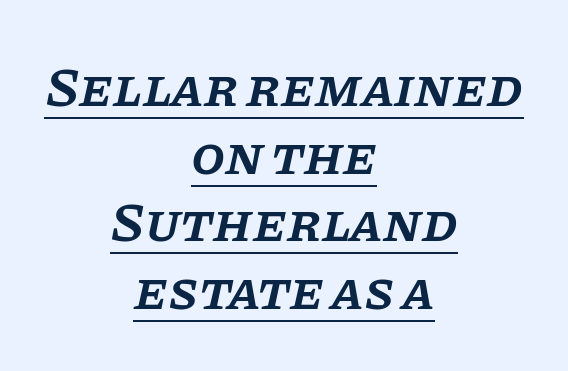
{"serif": "yes", "italic": "yes", "lean": "right", "slant_degrees": 11, "bold": "semi", "weight": "semibold", "width": "normal", "stroke_contrast": "low", "x_height": "large", "monospaced": "no", "underline": "yes", "align": "center", "line_spacing_ratio": 1.23, "letter_spacing": "normal", "letter_spacing_em": 0.0, "glyph_px": 55}
